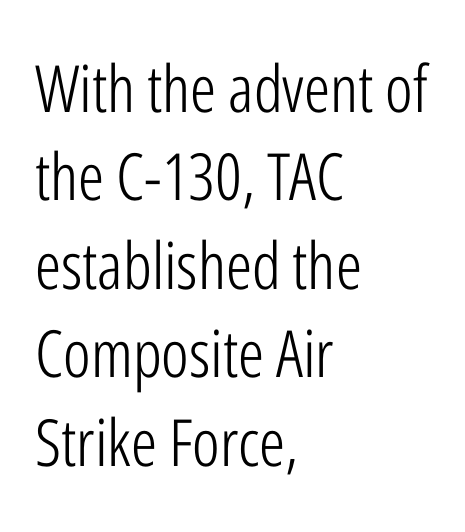
Here the designer chose a conventional face with non-uniform glyph widths. In terms of posture, this sample is upright. Is this a heavy cut? Hardly; it is regular or lighter. Plain, unruled lines of type.
